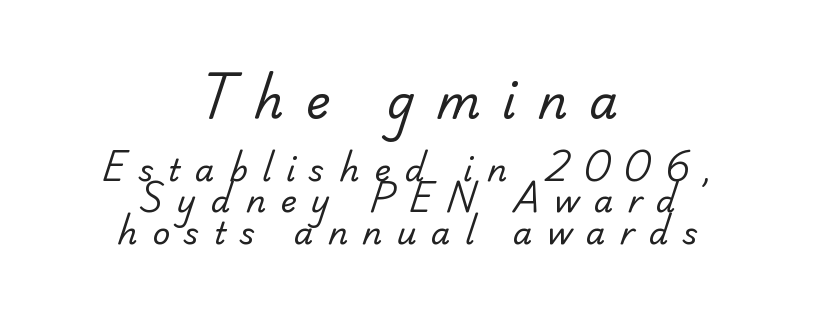
{"serif": "no", "bold": "no", "weight": "regular", "width": "normal", "stroke_contrast": "low", "x_height": "small", "monospaced": "no", "underline": "no", "align": "center", "line_spacing": "tight", "line_spacing_ratio": 1.02, "letter_spacing": "wide", "letter_spacing_em": 0.47, "larger_block": "first", "size_ratio": 1.48, "glyph_px": 46}
